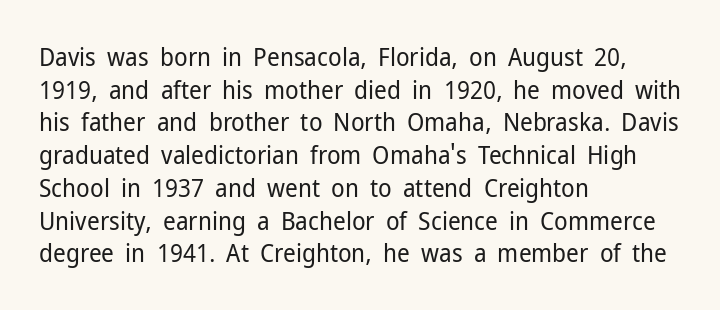
The image shows 25 px text type, upright; set left-aligned, normal line spacing (1.31x), normal letter spacing, not underlined.
